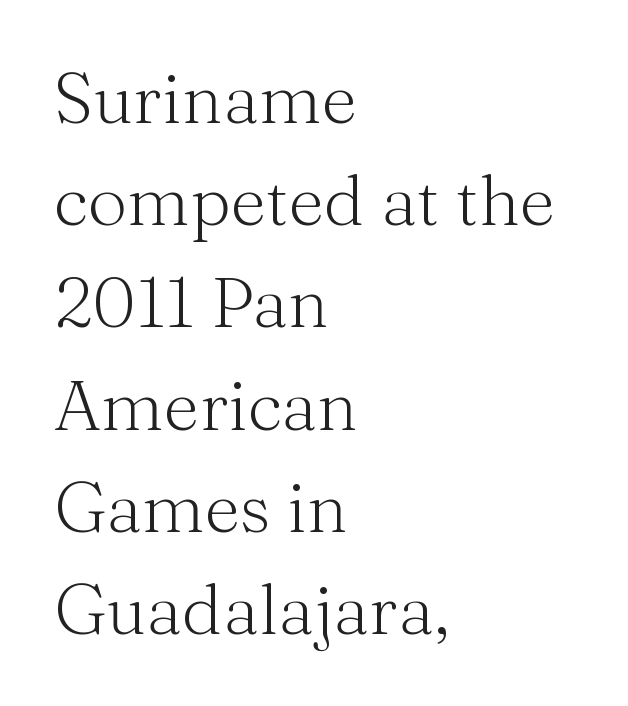
You could call the tracking neutral — neither tight nor loose. Weight class: somewhere from thin through regular. You could not count columns in this text — the font is proportionally spaced. It's the straight-up-and-down kind of type.
